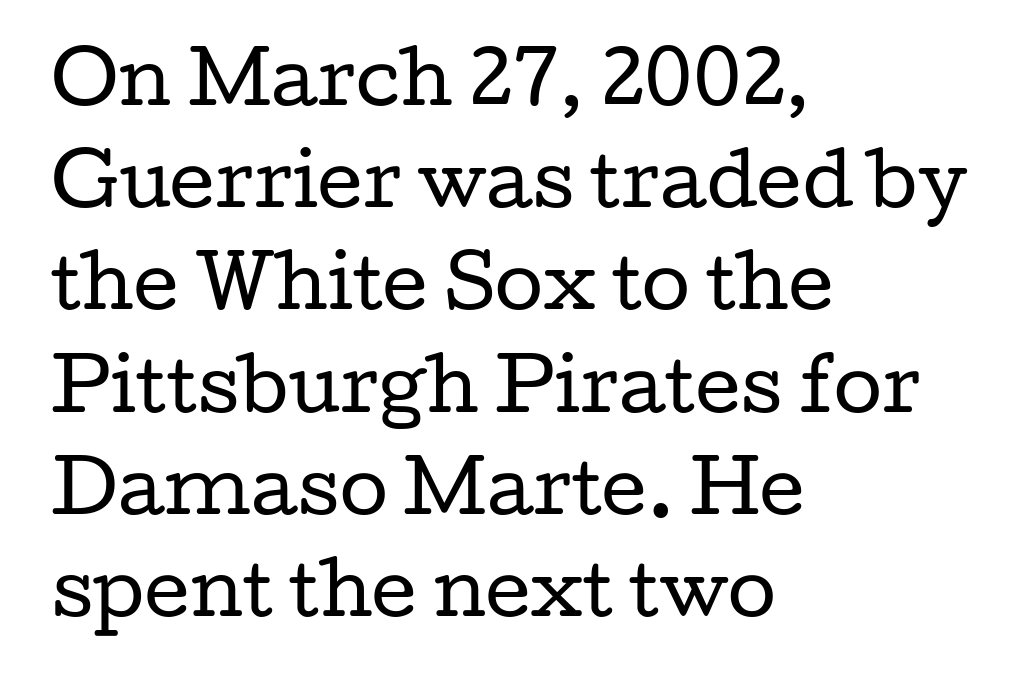
Q: Is the text bold? A: No.
Q: Is the text italic (slanted)? A: No, it is upright.
Q: Is the typeface a serif or a sans-serif typeface? A: Serif.
Q: Is the text underlined? A: No.
Q: How is the paragraph aligned? A: Left-aligned.
Q: Is the spacing between letters normal or unusually wide? A: Normal.
Q: Is the spacing between lines tight, normal or loose? A: Normal.
Q: Width (condensed, normal, or wide)? A: Wide.
Q: Stroke contrast? A: Low.
Q: x-height? A: Medium.
Q: Monospaced? A: No.
